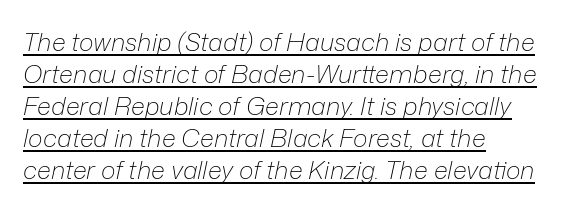
The image shows 25 px text type, italic (leaning right); set left-aligned, normal line spacing (1.28x), normal letter spacing, underlined.
